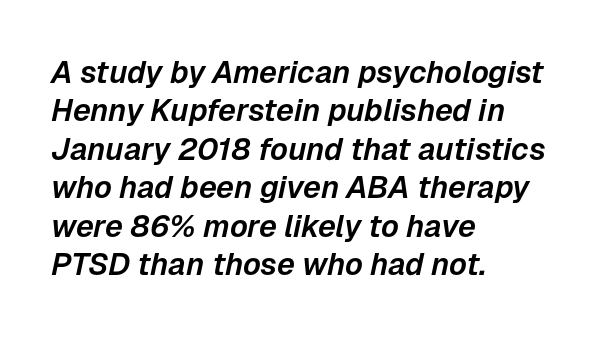
{"italic": "yes", "lean": "right", "slant_degrees": 12, "width": "normal", "stroke_contrast": "low", "x_height": "medium", "monospaced": "no", "underline": "no", "align": "left", "line_spacing_ratio": 1.24, "letter_spacing": "normal", "letter_spacing_em": 0.0, "glyph_px": 31}
